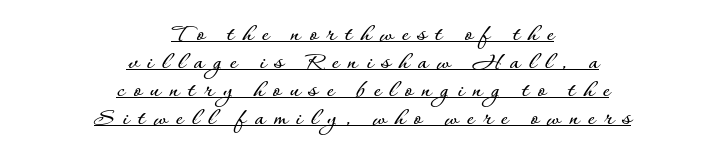
Does the leading feel generous? Not at all — it's pinched. The whitespace from short lines is split evenly between both sides. Caption: lettering with a line underneath. The tracking jumps out immediately: characters are airy and widely separated.
